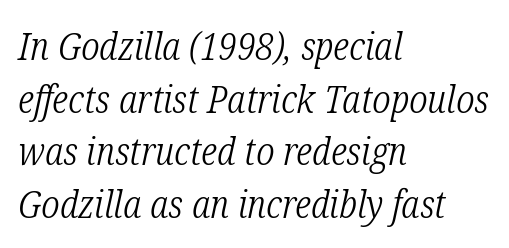
The image shows 39 px light, condensed serif type, italic (leaning right); set left-aligned, normal line spacing (1.35x), normal letter spacing, not underlined; low stroke contrast and a medium x-height.
